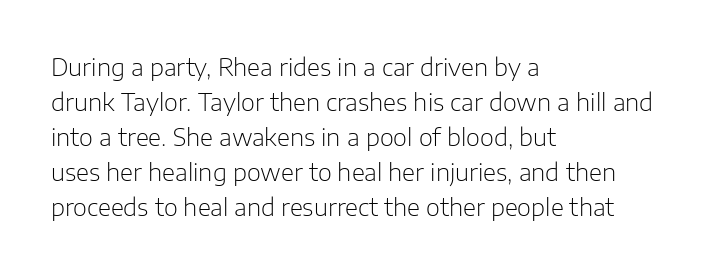
The image shows 24 px text type, upright; set left-aligned, normal line spacing (1.46x), normal letter spacing, not underlined.
